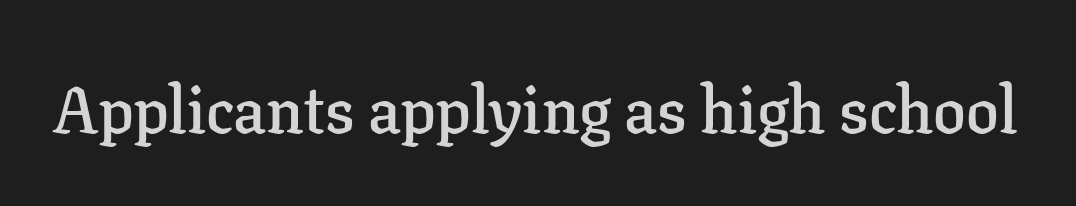
Q: Is the text bold? A: Semi-bold.
Q: Is the text italic (slanted)? A: No, it is upright.
Q: Is the typeface a serif or a sans-serif typeface? A: Serif.
Q: Is the text underlined? A: No.
Q: Is the spacing between letters normal or unusually wide? A: Normal.
Q: Width (condensed, normal, or wide)? A: Normal.
Q: Stroke contrast? A: Low.
Q: x-height? A: Medium.
Q: Monospaced? A: No.
